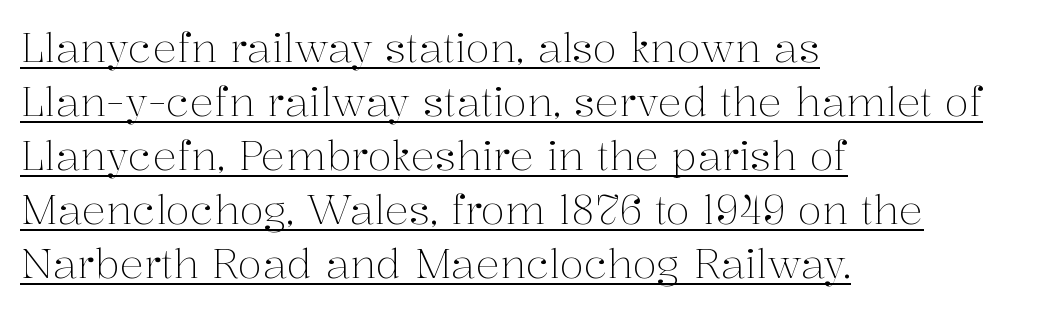
Q: Is the text bold? A: No.
Q: Is the text italic (slanted)? A: No, it is upright.
Q: Is the typeface a serif or a sans-serif typeface? A: Serif.
Q: Is the text underlined? A: Yes.
Q: How is the paragraph aligned? A: Left-aligned.
Q: Is the spacing between letters normal or unusually wide? A: Normal.
Q: Is the spacing between lines tight, normal or loose? A: Normal.
Q: Width (condensed, normal, or wide)? A: Normal.
Q: Stroke contrast? A: Medium.
Q: x-height? A: Medium.
Q: Monospaced? A: No.
